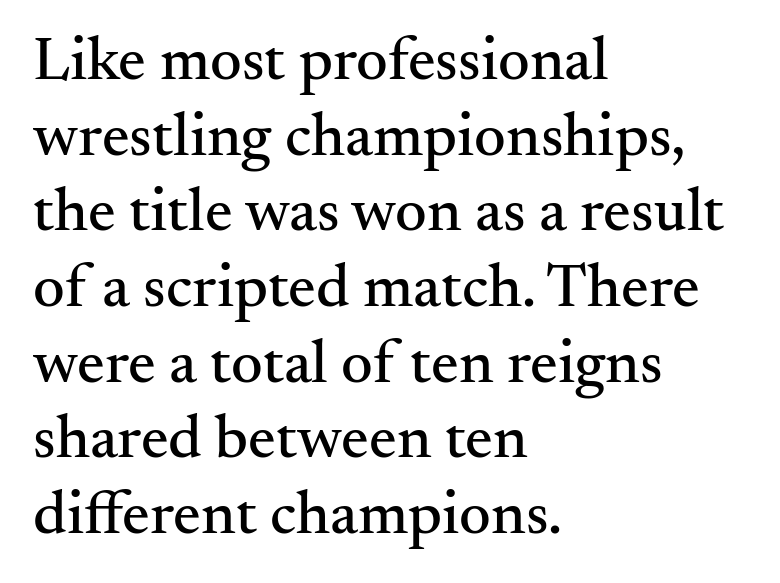
Q: Is the text italic (slanted)? A: No, it is upright.
Q: Is the typeface a serif or a sans-serif typeface? A: Serif.
Q: Is the text underlined? A: No.
Q: How is the paragraph aligned? A: Left-aligned.
Q: Is the spacing between letters normal or unusually wide? A: Normal.
Q: Width (condensed, normal, or wide)? A: Normal.
Q: Stroke contrast? A: Medium.
Q: x-height? A: Small.
Q: Monospaced? A: No.
